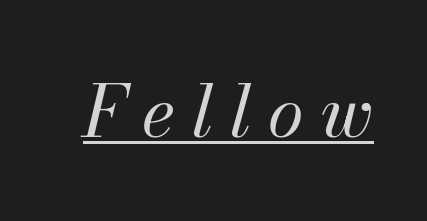
{"italic": "yes", "lean": "right", "slant_degrees": 13, "bold": "no", "weight": "regular", "width": "normal", "stroke_contrast": "medium", "x_height": "small", "monospaced": "no", "underline": "yes", "letter_spacing": "wide", "letter_spacing_em": 0.23, "glyph_px": 73}
